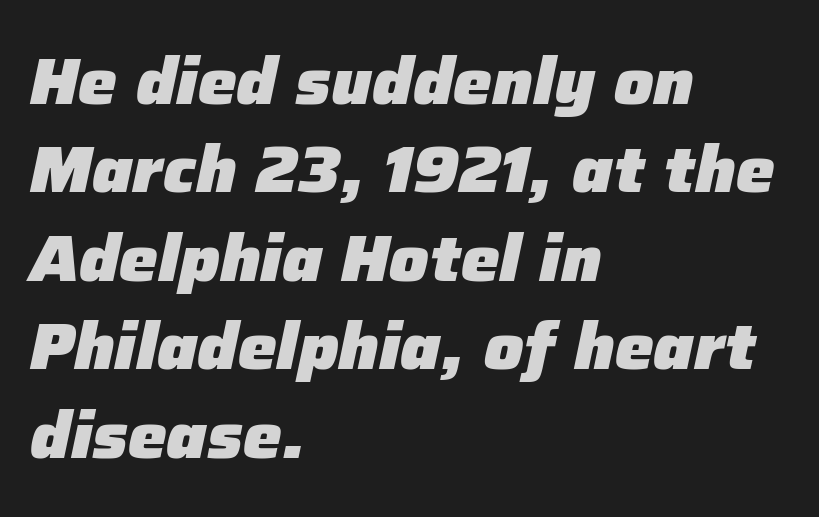
The image shows 65 px heavy type, italic (leaning right); set left-aligned, normal line spacing (1.36x), normal letter spacing, not underlined; low stroke contrast and a medium x-height.
